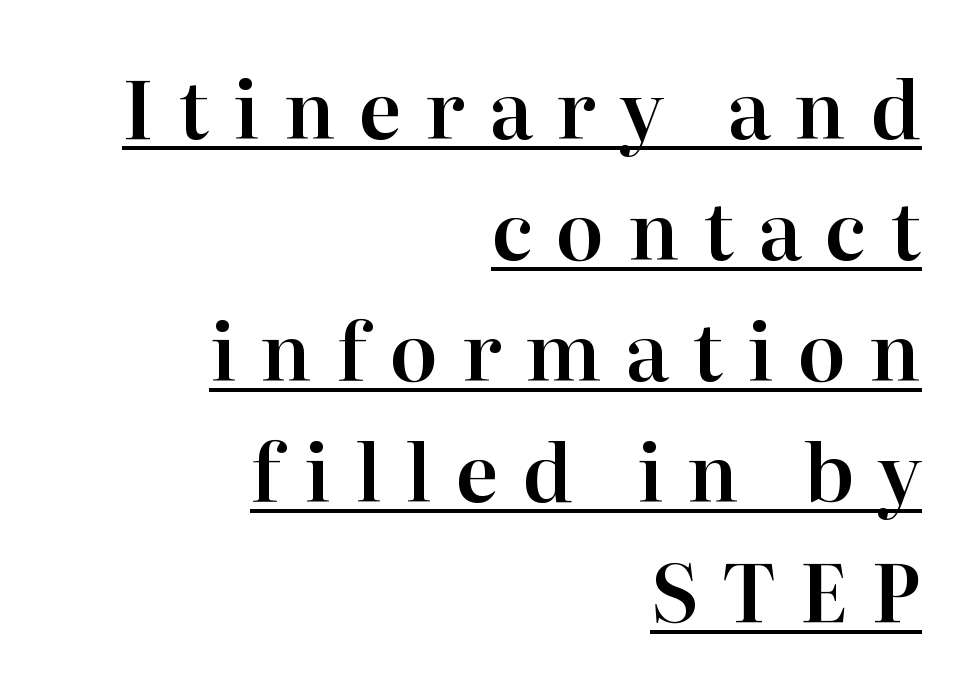
Check where the strokes stop: tiny serifs finish them off. You can tell it's not italic because the verticals are truly vertical. Varying glyph widths throughout — classic text-font behaviour. The line-height multiplier appears to be the usual default.
